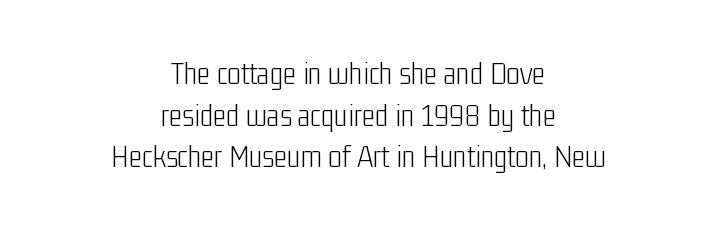
The image shows 32 px light, condensed sans-serif type, upright; set centered, normal line spacing (1.3x), normal letter spacing, not underlined; low stroke contrast and a medium x-height.
